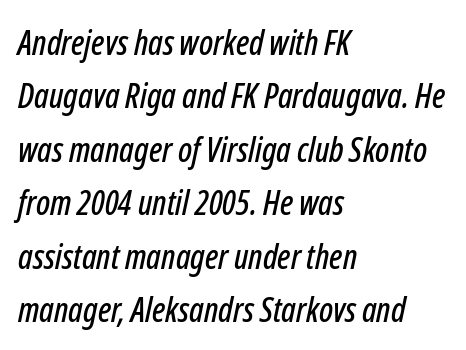
Note the varied advance widths — an 'i' is clearly narrower than an 'm'. Teacher's note: observe the even left margin — that is flush-left alignment. Successive baselines arrive at the customary interval. Tracking here is standard; glyphs follow each other at the usual distance.
